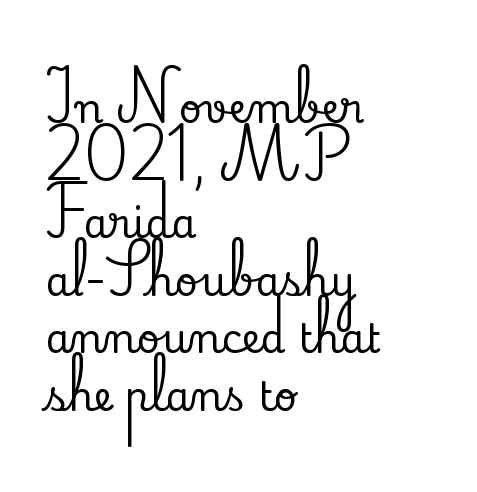
{"serif": "yes", "italic": "no", "width": "normal", "stroke_contrast": "low", "x_height": "small", "monospaced": "no", "underline": "no", "align": "left", "line_spacing": "normal", "line_spacing_ratio": 1.44, "letter_spacing": "normal", "letter_spacing_em": 0.0, "glyph_px": 40}
